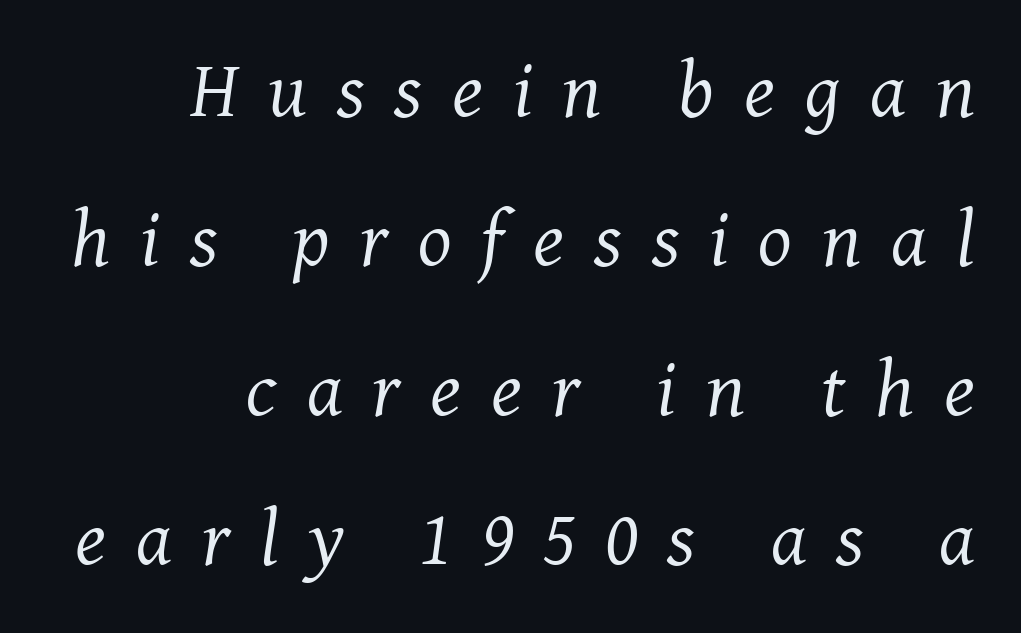
Q: Is the text bold? A: No.
Q: Is the text italic (slanted)? A: Yes, it leans right by about 8 degrees.
Q: Is the typeface a serif or a sans-serif typeface? A: Serif.
Q: Is the text underlined? A: No.
Q: How is the paragraph aligned? A: Right-aligned.
Q: Is the spacing between letters normal or unusually wide? A: Unusually wide.
Q: Width (condensed, normal, or wide)? A: Normal.
Q: Stroke contrast? A: Medium.
Q: x-height? A: Medium.
Q: Monospaced? A: No.
